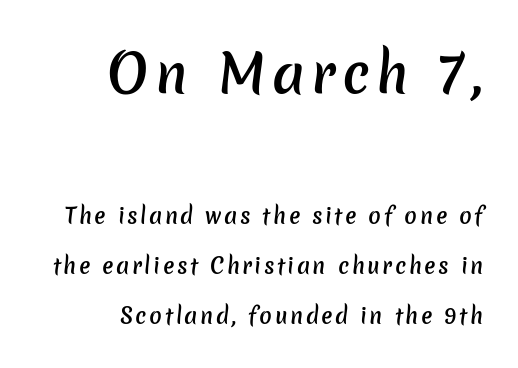
Size hierarchy here favors the leading block over the trailing one. This rendering uses right alignment, leaving the left contour irregular. This sample uses a sans-serif face. Vertical spacing — loose.
